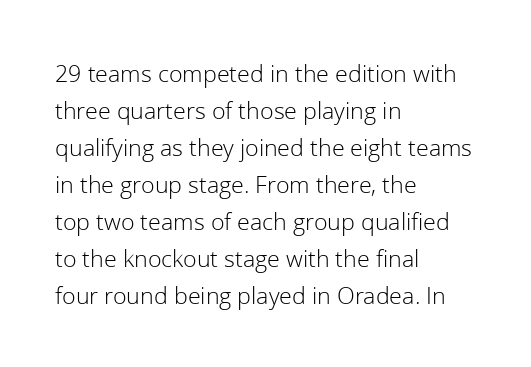
{"italic": "no", "bold": "no", "underline": "no", "align": "left", "line_spacing": "normal", "line_spacing_ratio": 1.48, "letter_spacing": "normal", "letter_spacing_em": 0.0, "glyph_px": 25}
